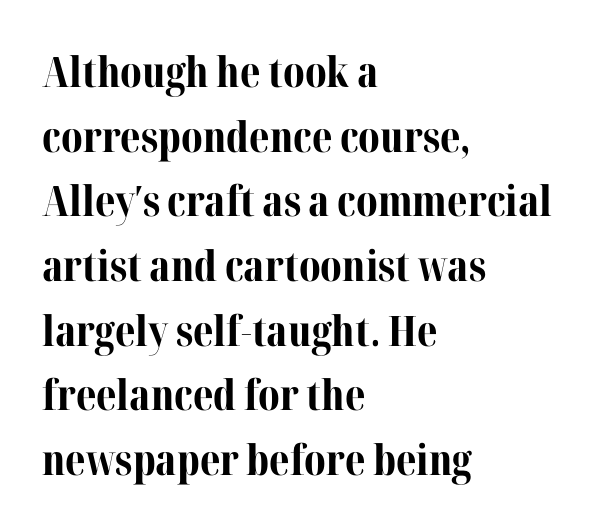
Q: Is the text bold? A: Yes.
Q: Is the text italic (slanted)? A: No, it is upright.
Q: Is the typeface a serif or a sans-serif typeface? A: Serif.
Q: Is the text underlined? A: No.
Q: How is the paragraph aligned? A: Left-aligned.
Q: Is the spacing between letters normal or unusually wide? A: Normal.
Q: Is the spacing between lines tight, normal or loose? A: Normal.
Q: Width (condensed, normal, or wide)? A: Normal.
Q: Stroke contrast? A: Medium.
Q: x-height? A: Medium.
Q: Monospaced? A: No.
